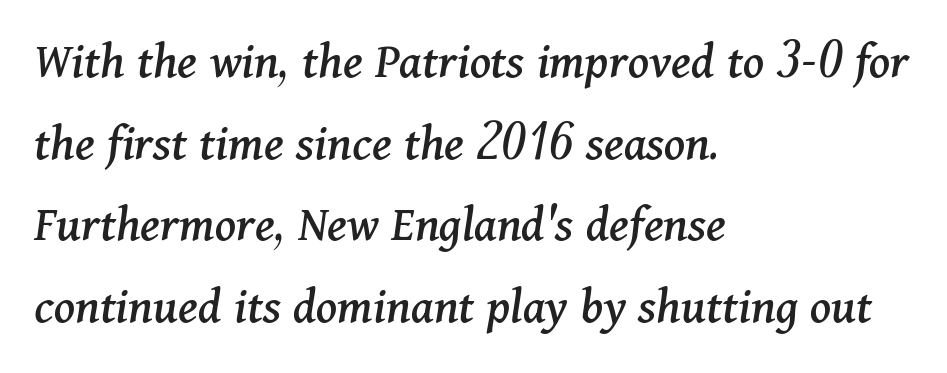
Beneath every word, the page is bare. Nothing unusual about the tracking: characters are spaced as the font intends. Slant detected: the letters are inclined. The glyphs in this specimen are seriffed. Character widths vary here, with narrow letters taking less room than wide ones.
